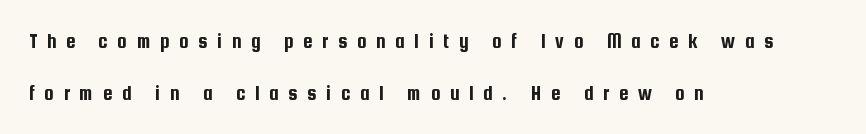
{"italic": "no", "underline": "no", "align": "left", "line_spacing": "loose", "line_spacing_ratio": 2.47, "letter_spacing": "wide", "letter_spacing_em": 0.46, "glyph_px": 21}
